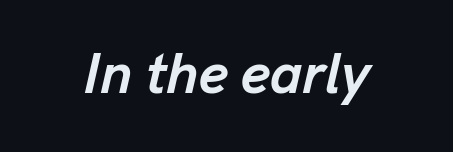
{"italic": "yes", "lean": "right", "slant_degrees": 13, "bold": "yes", "weight": "semibold", "width": "normal", "stroke_contrast": "low", "x_height": "medium", "monospaced": "no", "underline": "no", "letter_spacing": "normal", "letter_spacing_em": 0.0, "glyph_px": 57}
